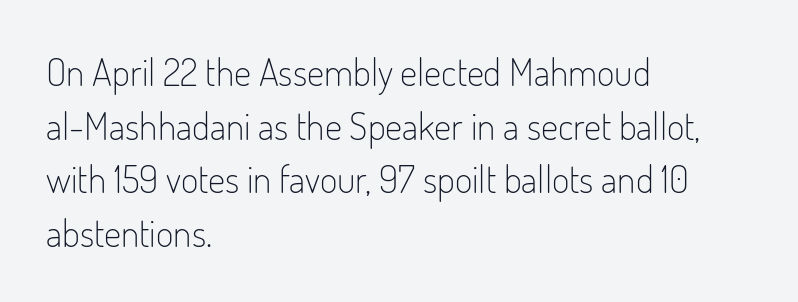
Q: Is the text bold? A: No.
Q: Is the text italic (slanted)? A: No, it is upright.
Q: Is the typeface a serif or a sans-serif typeface? A: Sans-serif.
Q: Is the text underlined? A: No.
Q: How is the paragraph aligned? A: Left-aligned.
Q: Is the spacing between letters normal or unusually wide? A: Normal.
Q: Is the spacing between lines tight, normal or loose? A: Normal.
Q: Width (condensed, normal, or wide)? A: Condensed.
Q: Stroke contrast? A: Low.
Q: x-height? A: Small.
Q: Monospaced? A: No.
